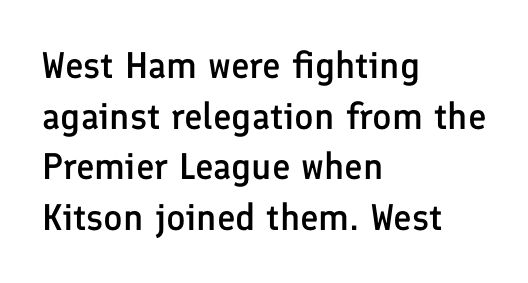
The space directly below the letters is spotless. You can tell it's not italic because the verticals are truly vertical. Note: no serifs on the glyphs. The setting favours the left margin, as ordinary paragraphs usually do.
